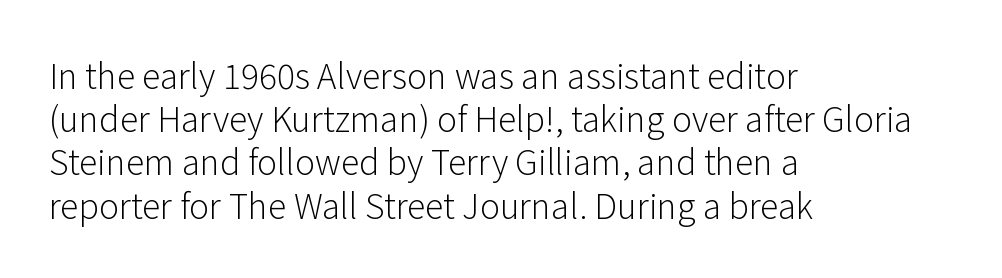
Q: Is the text bold? A: No.
Q: Is the text italic (slanted)? A: No, it is upright.
Q: Is the typeface a serif or a sans-serif typeface? A: Sans-serif.
Q: Is the text underlined? A: No.
Q: How is the paragraph aligned? A: Left-aligned.
Q: Is the spacing between letters normal or unusually wide? A: Normal.
Q: Is the spacing between lines tight, normal or loose? A: Normal.
Q: Width (condensed, normal, or wide)? A: Normal.
Q: Stroke contrast? A: Low.
Q: x-height? A: Medium.
Q: Monospaced? A: No.
